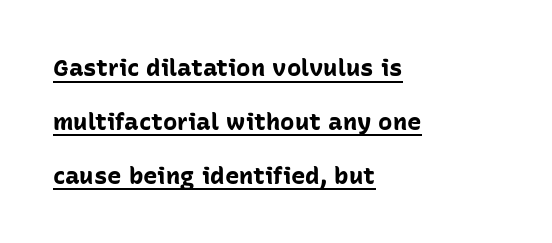
Visually the block forms a straight wall on the left and a jagged coastline on the right. This sample uses plain, unmodified letter spacing. A dark, heavy texture on the line: the type is bold. Ordinary non-slanted type is in use. Leading: increased. A typographer would call this underscored text.
